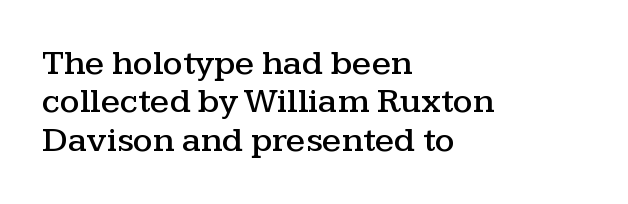
{"serif": "yes", "italic": "no", "width": "wide", "stroke_contrast": "medium", "x_height": "medium", "monospaced": "no", "underline": "no", "align": "left", "line_spacing": "tight", "line_spacing_ratio": 1.1, "letter_spacing": "normal", "letter_spacing_em": 0.0, "glyph_px": 35}
